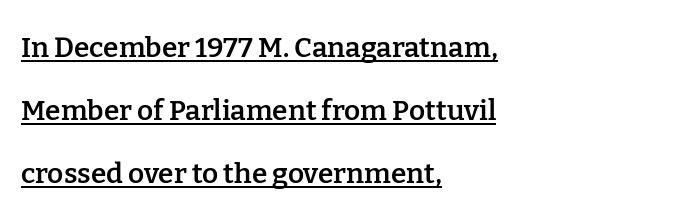
{"serif": "yes", "italic": "no", "bold": "semi", "weight": "semibold", "width": "normal", "stroke_contrast": "low", "x_height": "medium", "monospaced": "no", "underline": "yes", "align": "left", "line_spacing": "loose", "line_spacing_ratio": 2.25, "letter_spacing": "normal", "letter_spacing_em": 0.0, "glyph_px": 28}
